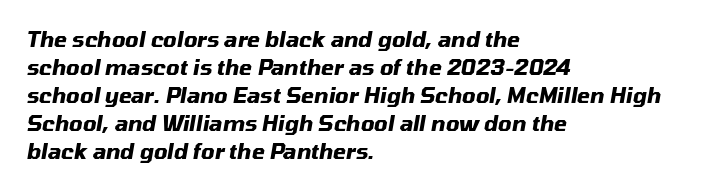
The image shows 21 px bold type, italic (leaning right); set left-aligned, normal line spacing (1.33x), normal letter spacing, not underlined.
